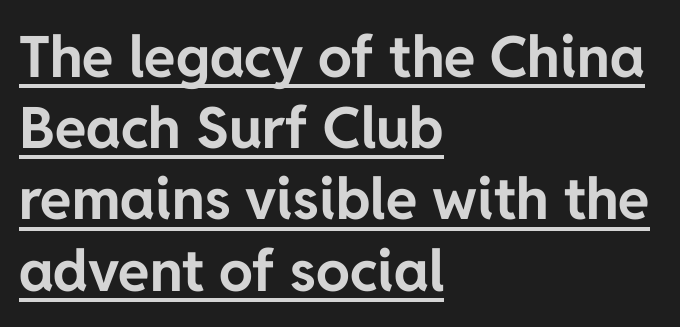
The image shows 57 px bold sans-serif type, upright; set left-aligned, normal line spacing (1.25x), normal letter spacing, underlined; low stroke contrast and a medium x-height.
